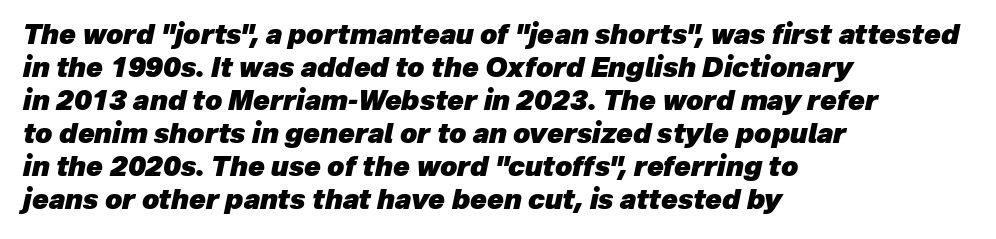
{"italic": "yes", "lean": "right", "slant_degrees": 12, "bold": "yes", "underline": "no", "align": "left", "line_spacing_ratio": 1.22, "letter_spacing": "normal", "letter_spacing_em": 0.0, "glyph_px": 27}
